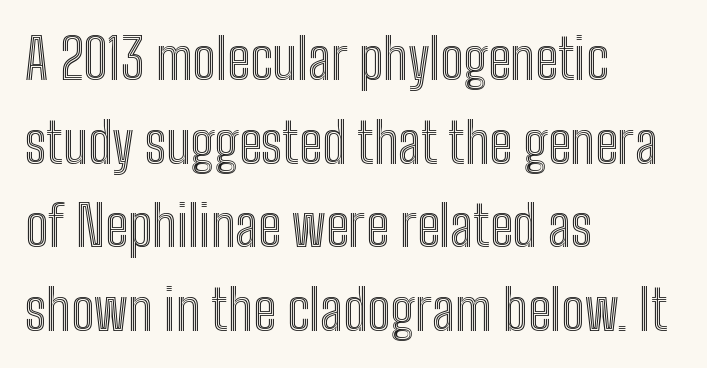
A typesetter would call this leading conventional body-copy spacing. A typesetter would call this zero additional tracking. Check the space under the baseline: it is left empty. The lines in this sample share a left origin and differ only in where they stop. No italicization has been applied; the sample stays upright. Here the designer chose a conventional face with non-uniform glyph widths.
